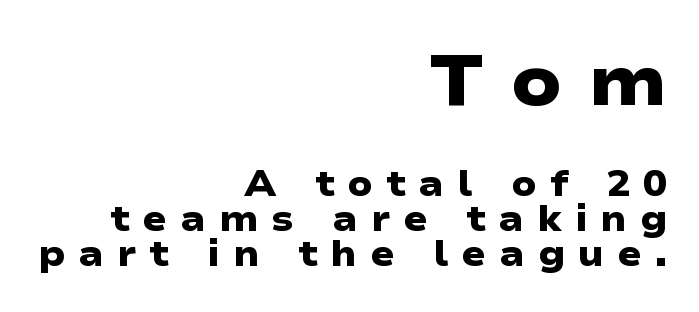
Q: Is the text bold? A: Yes.
Q: Is the typeface a serif or a sans-serif typeface? A: Sans-serif.
Q: Is the text underlined? A: No.
Q: How is the paragraph aligned? A: Right-aligned.
Q: Is the spacing between letters normal or unusually wide? A: Unusually wide.
Q: Is the spacing between lines tight, normal or loose? A: Tight.
Q: Which block of text is set in a larger size, the first (top) or the second (bottom)? A: The first (top) one.
Q: Width (condensed, normal, or wide)? A: Wide.
Q: Stroke contrast? A: Low.
Q: x-height? A: Medium.
Q: Monospaced? A: No.
